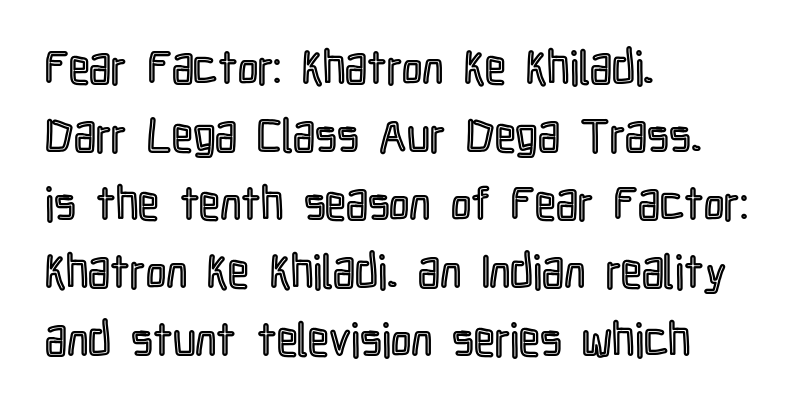
Horizontal alignment here is leftward, the default for most running prose. Compared with typical paragraphs, the rows here are spaced about the same. Each letter keeps its own natural width here, so spacing adapts to shape. Decoration check: the copy has no underline.
